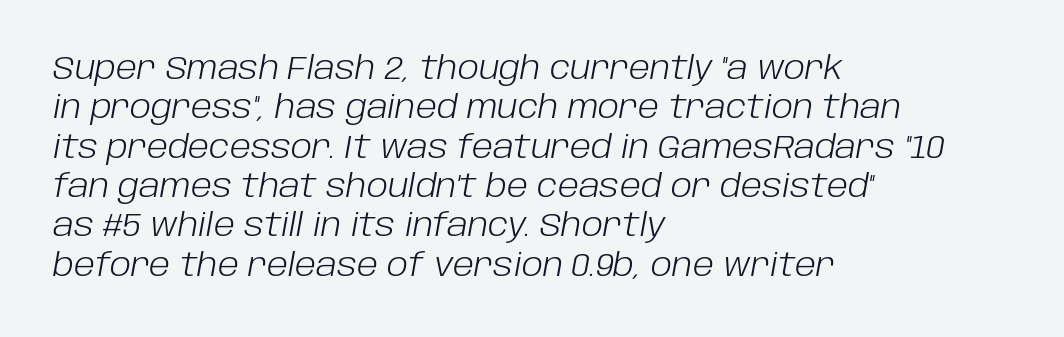
{"italic": "yes", "lean": "right", "slant_degrees": 10, "bold": "no", "weight": "light", "width": "normal", "stroke_contrast": "low", "x_height": "large", "monospaced": "no", "underline": "no", "align": "left", "line_spacing_ratio": 1.23, "letter_spacing": "normal", "letter_spacing_em": 0.0, "glyph_px": 32}
